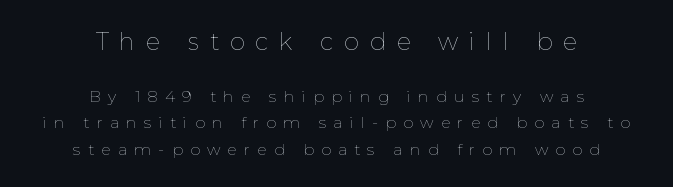
{"italic": "no", "bold": "no", "underline": "no", "align": "center", "line_spacing": "normal", "line_spacing_ratio": 1.68, "letter_spacing": "wide", "letter_spacing_em": 0.45, "larger_block": "first", "size_ratio": 1.5, "glyph_px": 24}
